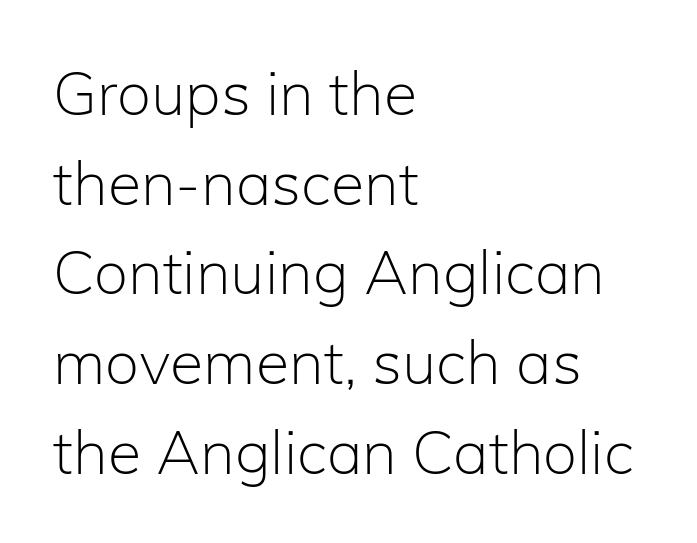
The glyphs are unaccompanied by any horizontal stroke below them. Ascenders rise straight up at ninety degrees. Think of a printed novel: that variable character pitch is what you see here. The leading is moderate, giving the passage an even texture.
